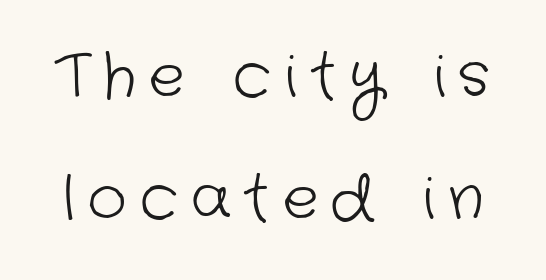
Q: Is the text bold? A: No.
Q: Is the typeface a serif or a sans-serif typeface? A: Sans-serif.
Q: Is the text underlined? A: No.
Q: Is the spacing between letters normal or unusually wide? A: Unusually wide.
Q: Is the spacing between lines tight, normal or loose? A: Loose.
Q: Width (condensed, normal, or wide)? A: Normal.
Q: Stroke contrast? A: Low.
Q: x-height? A: Medium.
Q: Monospaced? A: No.
